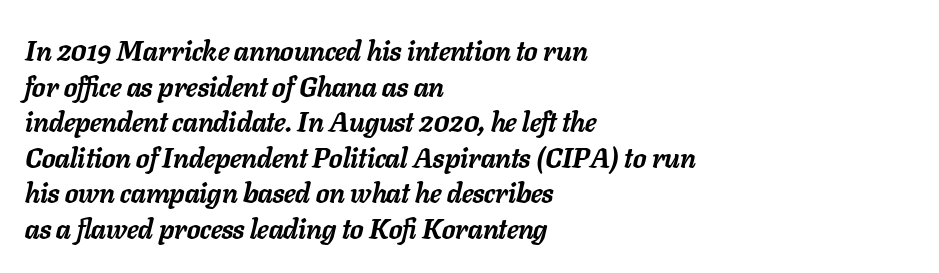
{"italic": "yes", "lean": "right", "slant_degrees": 11, "bold": "yes", "weight": "semibold", "width": "normal", "stroke_contrast": "low", "x_height": "medium", "monospaced": "no", "underline": "no", "align": "left", "line_spacing": "normal", "line_spacing_ratio": 1.27, "letter_spacing": "normal", "letter_spacing_em": 0.0, "glyph_px": 28}
